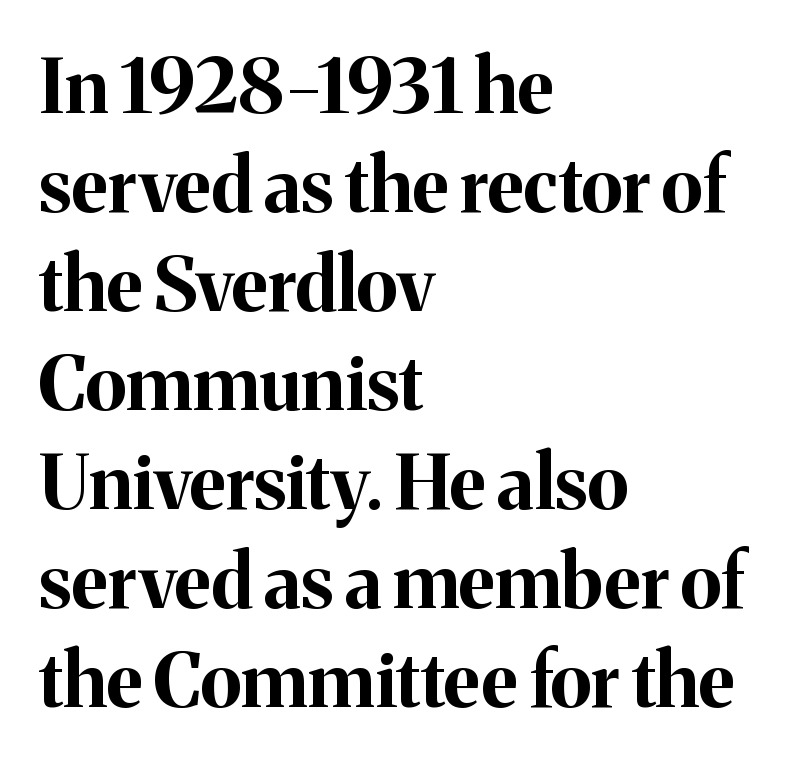
The image shows 75 px bold serif type, upright; set left-aligned, normal line spacing (1.32x), normal letter spacing, not underlined; medium stroke contrast and a medium x-height.
